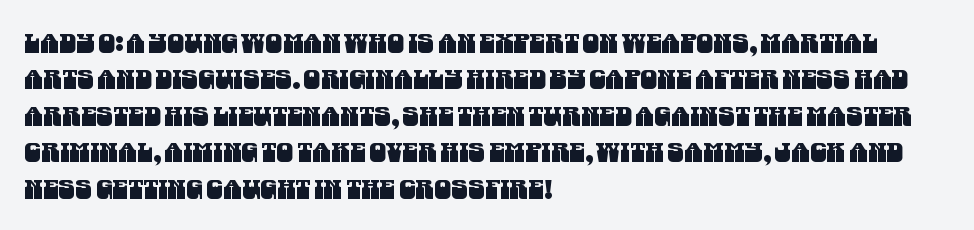
The image shows 27 px text type; set left-aligned, normal line spacing (1.35x), normal letter spacing, not underlined.
